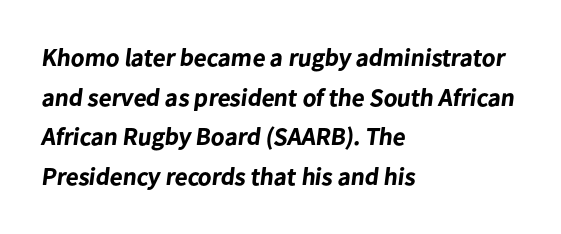
The image shows 25 px bold type; set left-aligned, normal line spacing (1.59x), normal letter spacing, not underlined.
